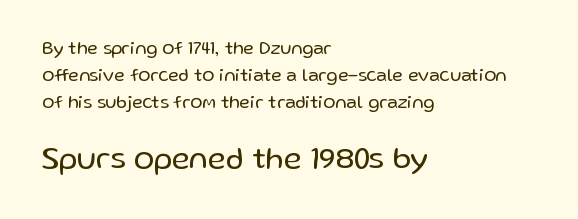
Q: Is the text bold? A: No.
Q: Is the text italic (slanted)? A: No, it is upright.
Q: Is the typeface a serif or a sans-serif typeface? A: Sans-serif.
Q: Is the text underlined? A: No.
Q: How is the paragraph aligned? A: Left-aligned.
Q: Is the spacing between letters normal or unusually wide? A: Normal.
Q: Is the spacing between lines tight, normal or loose? A: Normal.
Q: Which block of text is set in a larger size, the first (top) or the second (bottom)? A: The second (bottom) one.
Q: Width (condensed, normal, or wide)? A: Normal.
Q: Stroke contrast? A: Low.
Q: x-height? A: Medium.
Q: Monospaced? A: No.
